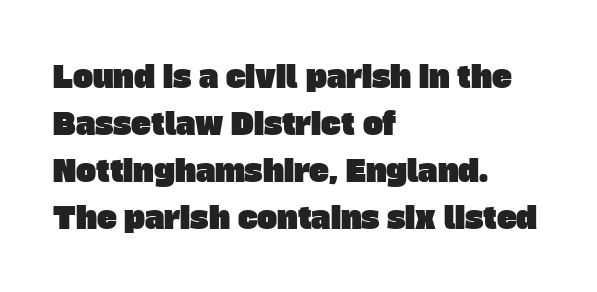
This block has exactly the height ordinary leading produces. The compositor pushed each line to the left boundary. Check where the strokes stop: nothing finishes them off — pure sans. What stands out about the letter spacing? Nothing — it is the standard amount. Do the characters align in a grid? No, the font is proportional. Descenders are the only things crossing below the line.
